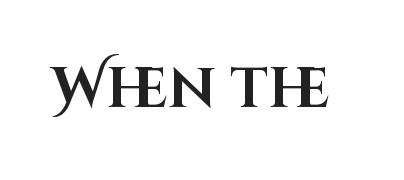
The image shows 56 px bold sans-serif type, upright; set normal letter spacing, not underlined; high stroke contrast and a large x-height.
